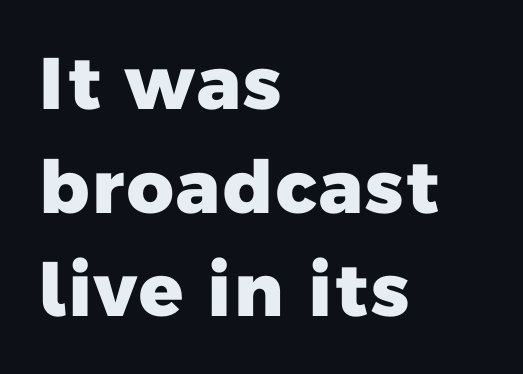
The image shows 73 px heavy sans-serif type; set left-aligned, normal line spacing (1.42x), normal letter spacing, not underlined; low stroke contrast and a medium x-height.
